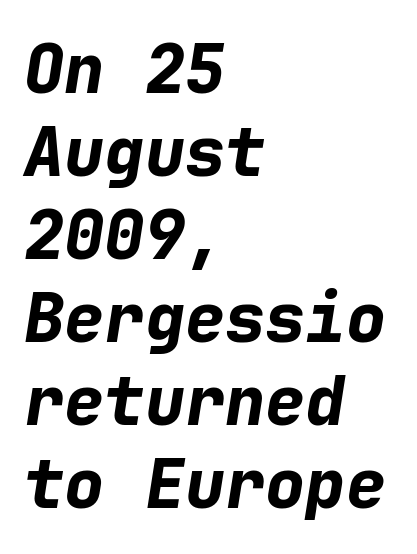
Q: Is the text bold? A: Yes.
Q: Is the text italic (slanted)? A: Yes, it leans right by about 9 degrees.
Q: Is the text underlined? A: No.
Q: How is the paragraph aligned? A: Left-aligned.
Q: Is the spacing between letters normal or unusually wide? A: Normal.
Q: Width (condensed, normal, or wide)? A: Normal.
Q: Stroke contrast? A: Low.
Q: x-height? A: Medium.
Q: Monospaced? A: Yes.
